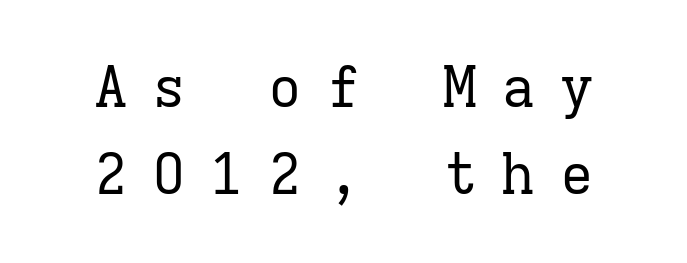
{"serif": "yes", "italic": "no", "bold": "no", "weight": "regular", "width": "normal", "stroke_contrast": "low", "x_height": "medium", "monospaced": "yes", "underline": "no", "line_spacing": "normal", "line_spacing_ratio": 1.56, "letter_spacing": "wide", "letter_spacing_em": 0.44, "glyph_px": 56}
